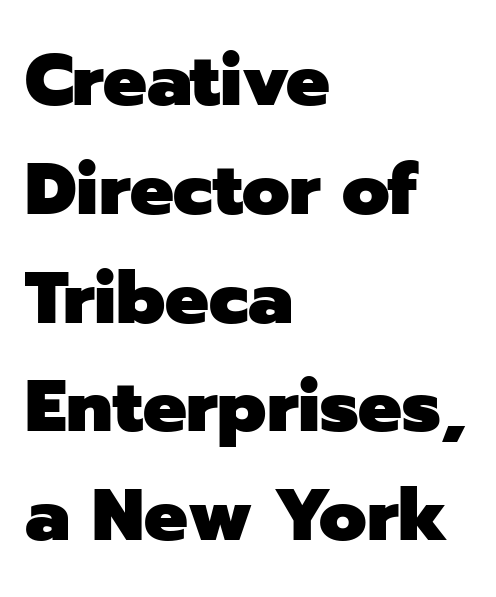
Students, this is bold: see how much ink each stroke carries. One-word summary of the alignment: left. Honestly, the row spacing looks completely unremarkable. Varying glyph widths throughout — classic text-font behaviour. Check the space under the baseline: it is left empty.
